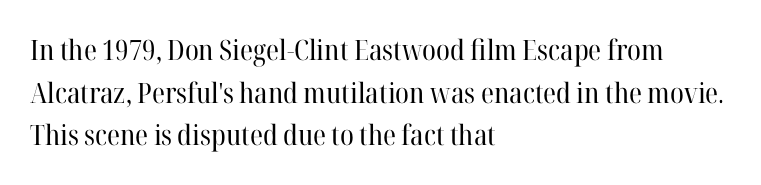
Is the letter spacing exaggerated? No — it looks like the ordinary default. Heaviness? Minimal to ordinary, like unemphasized prose. This sample uses an upright cut, with every glyph sitting square on the baseline. Typeset ragged right — the left edge is the straight one.
